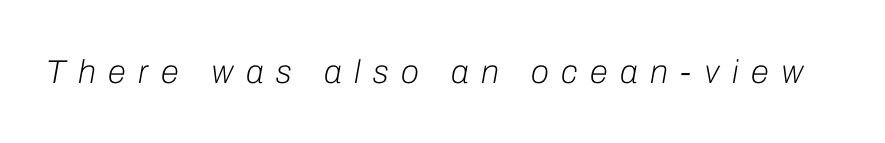
The passage shown is typed in a proportional face where columns would drift. Only glyphs here, with clear space below each row. The strokes carry an ordinary text weight at most. Style check: oblique. The rendering inserts visible extra space after every character.
